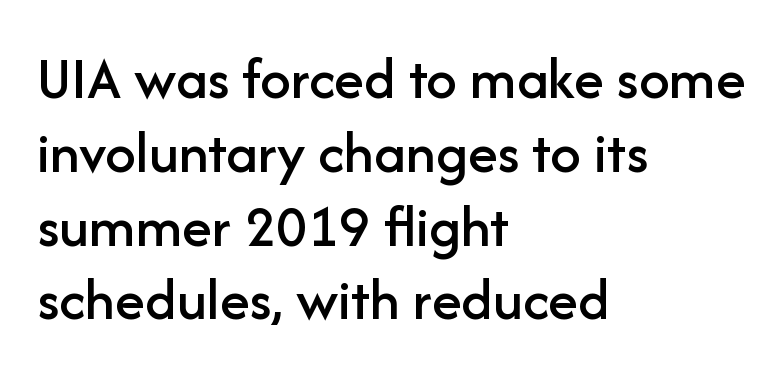
Caption: multi-line text, flush left, ragged right. This sample uses a sans-serif face. The glyphs are unaccompanied by any horizontal stroke below them. Standard letterfit; no display-style spreading of the glyphs.
